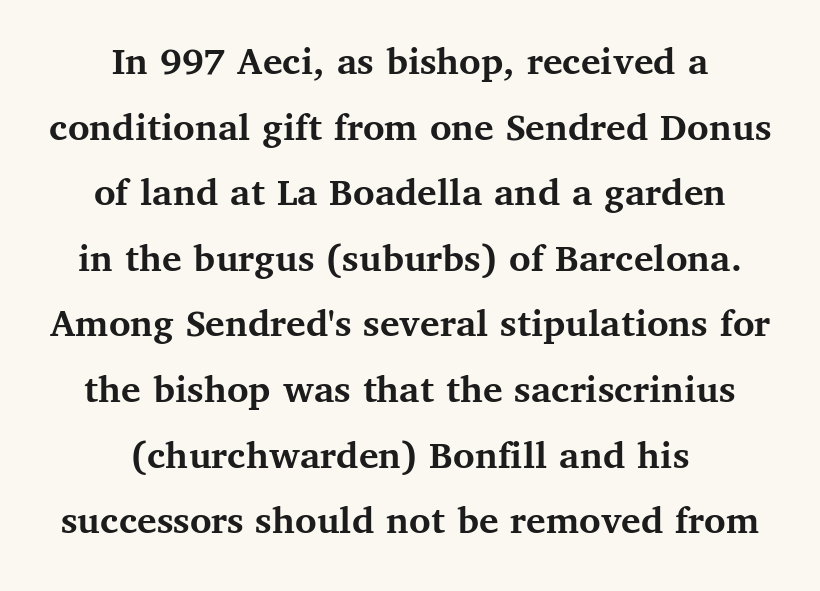
Only glyphs here, with clear space below each row. The rendering positions every line midway between the sides. The passage shown has conventional tracking throughout. In terms of posture, this sample is upright. Plenty of ink on the page — the face is bold. Notice how descenders clear the ascenders below comfortably — that's standard leading.
